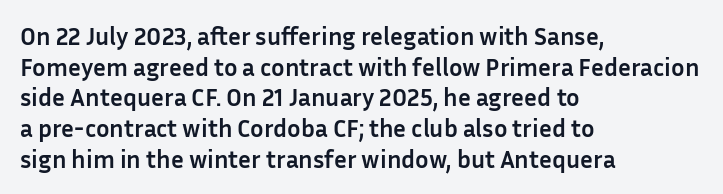
Q: Is the text bold? A: Yes.
Q: Is the text italic (slanted)? A: No, it is upright.
Q: Is the text underlined? A: No.
Q: How is the paragraph aligned? A: Left-aligned.
Q: Is the spacing between letters normal or unusually wide? A: Normal.
